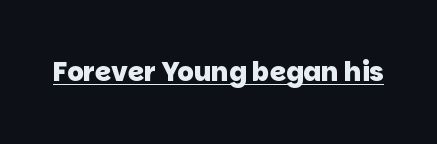
The rendering keeps characters at their native spacing. Each line of the rendering has a horizontal stroke beneath the glyphs. Every letter is thick-stroked: bold, no question.
